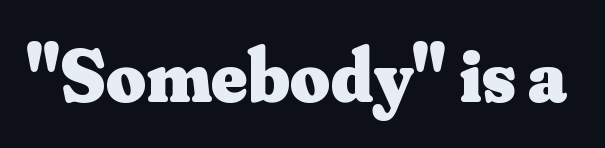
The letters sit at their default tracking, neither squeezed nor spread. Yep, those are serifs on the letters. Is there any slant? The stems are plumb. Spacing verdict: proportional, widths tailored to each character. The sample has been set heavy, in full bold.
